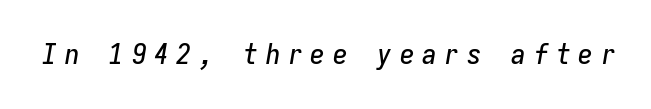
Q: Is the text italic (slanted)? A: Yes, it leans right by about 9 degrees.
Q: Is the text underlined? A: No.
Q: Is the spacing between letters normal or unusually wide? A: Unusually wide.
Q: Width (condensed, normal, or wide)? A: Condensed.
Q: Stroke contrast? A: Low.
Q: x-height? A: Medium.
Q: Monospaced? A: Yes.
